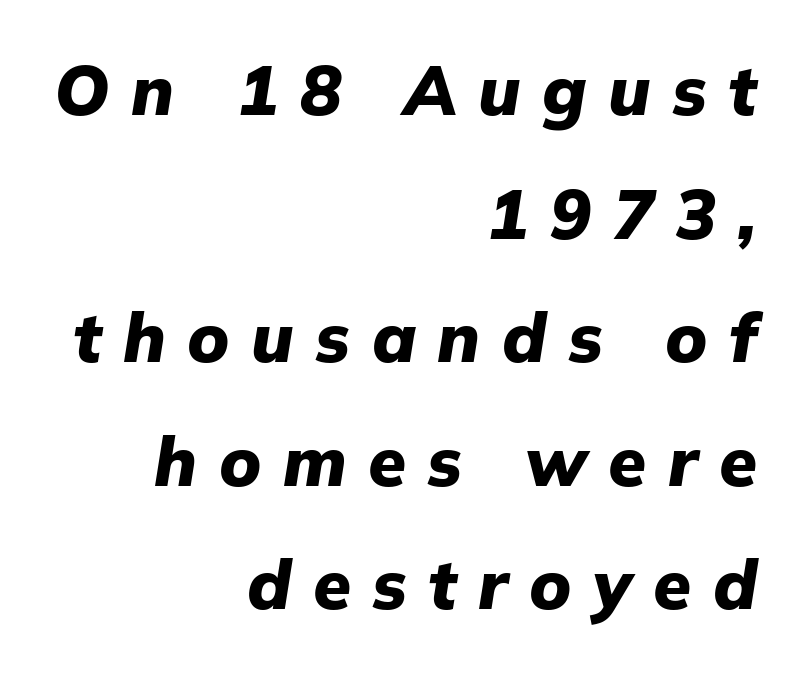
All the whitespace from short lines collects on the left. Each word looks stretched out because of the extra space between its letters. Notice how thick the strokes are: this is what a full bold looks like. Plain, unruled lines of type.
